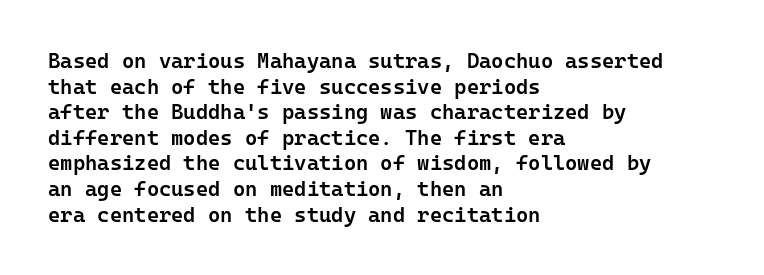
The image shows 21 px text type, upright; set left-aligned, line spacing 1.22x, normal letter spacing, not underlined.
